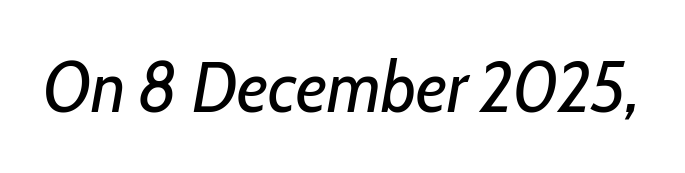
{"italic": "yes", "lean": "right", "slant_degrees": 10, "bold": "no", "weight": "regular", "width": "condensed", "stroke_contrast": "low", "x_height": "medium", "monospaced": "no", "underline": "no", "letter_spacing": "normal", "letter_spacing_em": 0.0, "glyph_px": 71}
